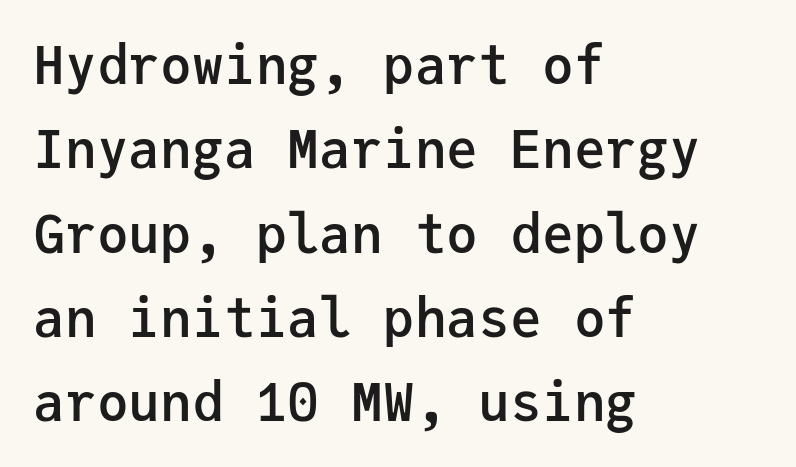
Looks like terminal output: every glyph gets an equal slot. Every character sits straight up, as roman type does. Line beginnings align vertically; line endings do not. Students, observe: this is what conventionally led text looks like. Descender tails drop into unmarked territory.
